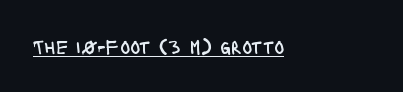
The image shows 21 px text type, upright; set left-aligned, normal letter spacing, underlined.
